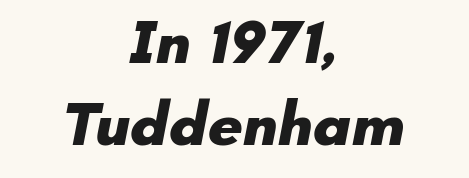
Clear beneath every line of the passage. Casual observation: everything's sitting right in the middle. Typographically, this falls in the sans-serif category. The rendering keeps characters at their native spacing. Quick note: interline space is typical.
